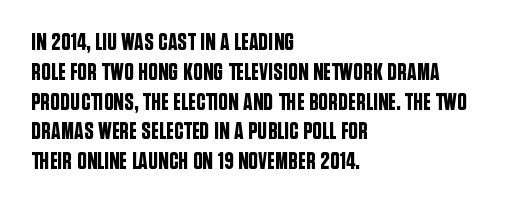
Q: Is the text italic (slanted)? A: No, it is upright.
Q: Is the text underlined? A: No.
Q: How is the paragraph aligned? A: Left-aligned.
Q: Is the spacing between letters normal or unusually wide? A: Normal.
